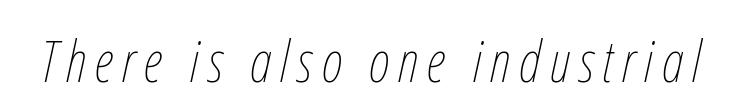
The image shows 58 px thin, condensed type, italic (leaning right); set not underlined; low stroke contrast and a medium x-height.
